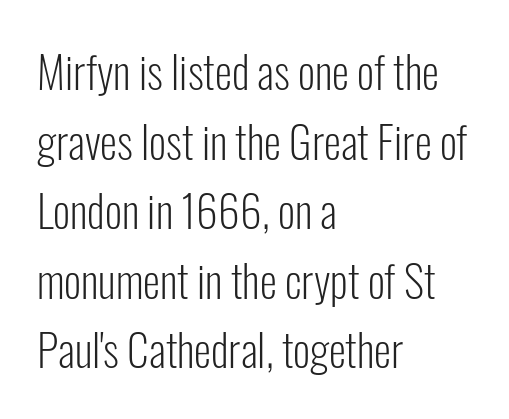
{"serif": "no", "italic": "no", "bold": "no", "weight": "light", "width": "condensed", "stroke_contrast": "low", "x_height": "medium", "monospaced": "no", "underline": "no", "align": "left", "line_spacing": "normal", "line_spacing_ratio": 1.58, "letter_spacing": "normal", "letter_spacing_em": 0.0, "glyph_px": 44}
